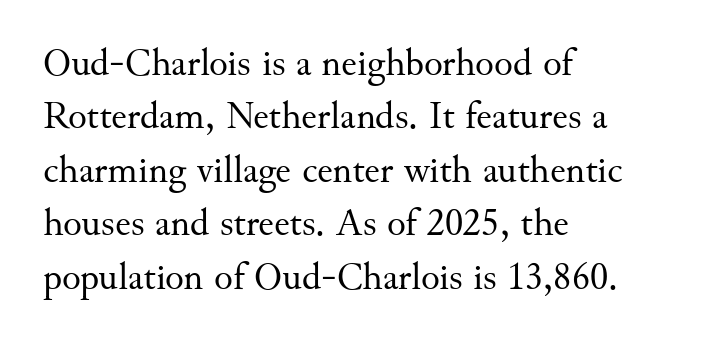
{"serif": "yes", "italic": "no", "bold": "no", "weight": "regular", "width": "normal", "stroke_contrast": "medium", "x_height": "small", "monospaced": "no", "underline": "no", "align": "left", "line_spacing": "normal", "line_spacing_ratio": 1.37, "letter_spacing": "normal", "letter_spacing_em": 0.0, "glyph_px": 39}
